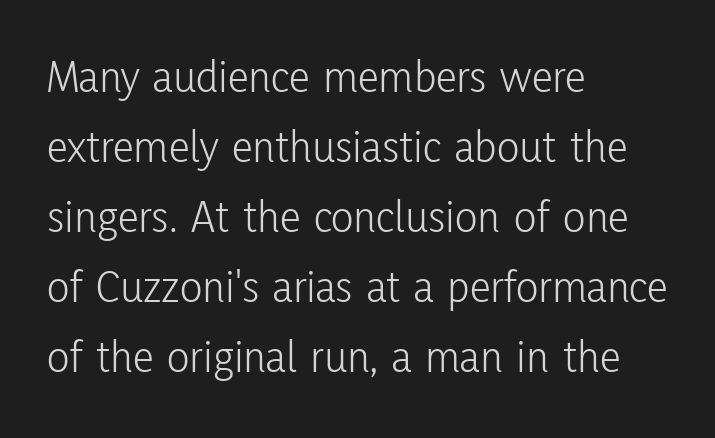
Stroke thickness stays within the range of a standard reading face or lighter. Quick note: not italic, upright. Every row of glyphs begins at an identical x-position on the left. Compared with typical body copy, the letter spacing here is the same. This sample uses a sans-serif face. The strip under each line holds only bare page.
